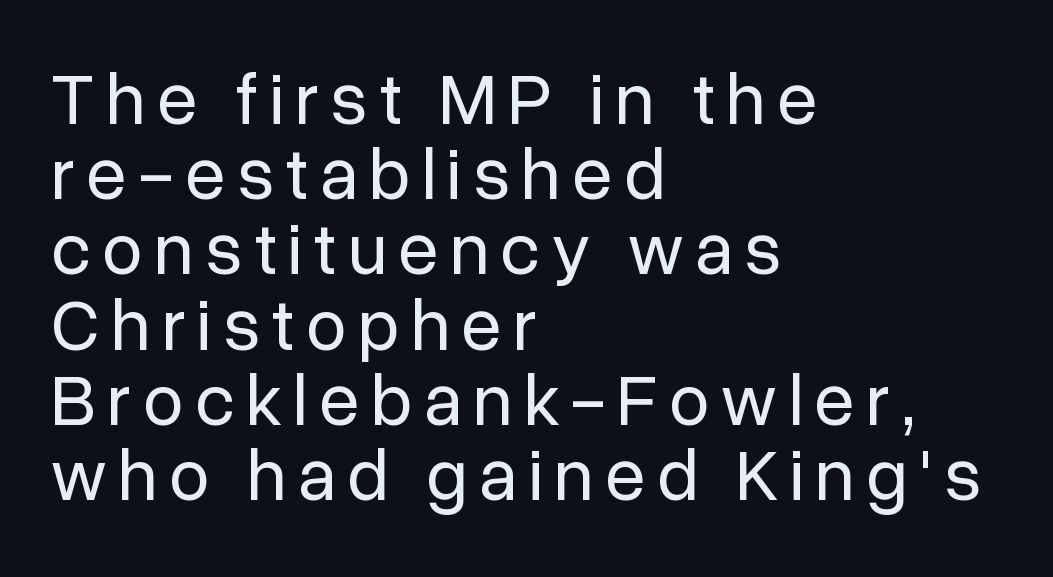
The image shows 73 px regular-weight sans-serif type, upright; set left-aligned, tight line spacing (1.03x), not underlined; low stroke contrast and a medium x-height.
